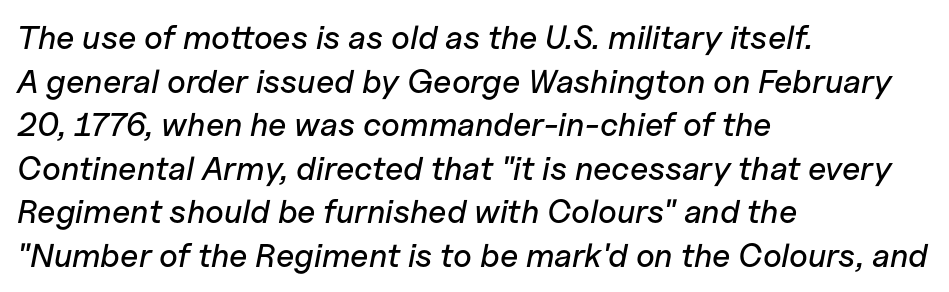
Q: Is the text italic (slanted)? A: Yes, it leans right by about 11 degrees.
Q: Is the text underlined? A: No.
Q: How is the paragraph aligned? A: Left-aligned.
Q: Is the spacing between letters normal or unusually wide? A: Normal.
Q: Is the spacing between lines tight, normal or loose? A: Normal.
Q: Width (condensed, normal, or wide)? A: Normal.
Q: Stroke contrast? A: Low.
Q: x-height? A: Medium.
Q: Monospaced? A: No.
